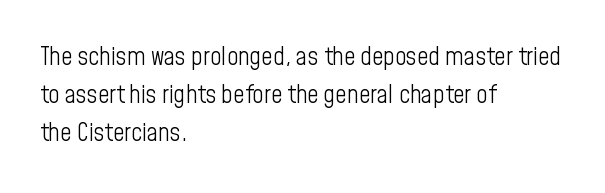
The glyphs are unaccompanied by any horizontal stroke below them. Posture: vertical. These lines keep a tight, regular rhythm from letter to letter. Interline gaps are of average width in this sample. The paragraph shown leans on its left margin.
